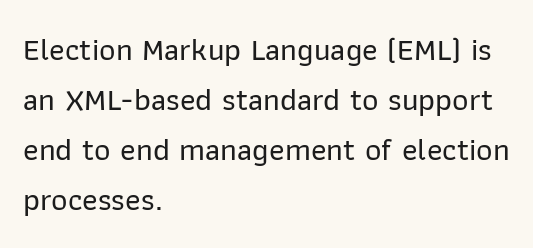
The tracking reads as untouched default to a designer's eye. This is the regular roman posture of the typeface. Do the characters align in a grid? No, the font is proportional. Line spacing here is normal. Visually the block forms a straight wall on the left and a jagged coastline on the right.
